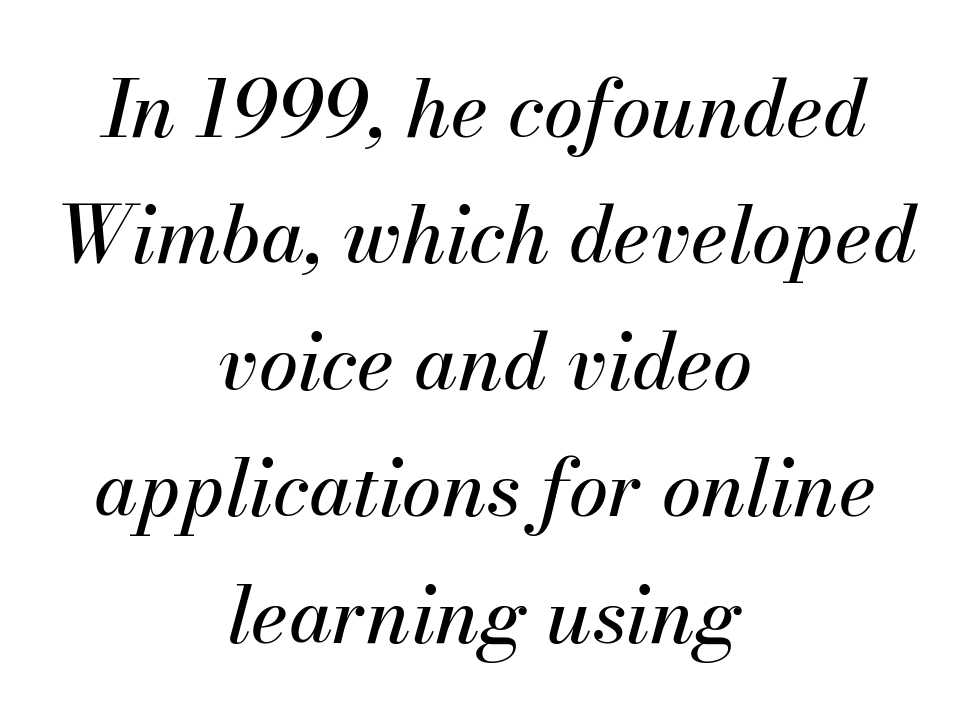
{"italic": "yes", "lean": "right", "slant_degrees": 13, "width": "normal", "stroke_contrast": "medium", "x_height": "small", "monospaced": "no", "underline": "no", "align": "center", "line_spacing": "normal", "line_spacing_ratio": 1.6, "letter_spacing": "normal", "letter_spacing_em": 0.0, "glyph_px": 79}
